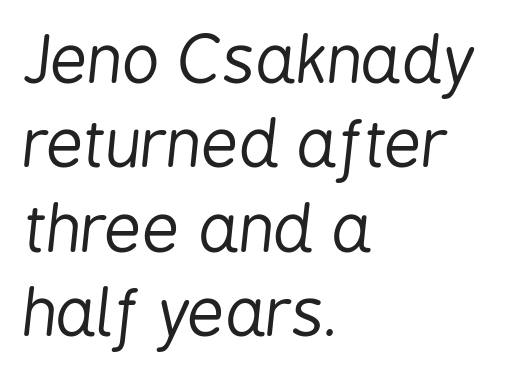
{"italic": "yes", "lean": "right", "slant_degrees": 6, "bold": "no", "weight": "regular", "width": "condensed", "stroke_contrast": "low", "x_height": "medium", "monospaced": "no", "underline": "no", "align": "left", "line_spacing": "normal", "line_spacing_ratio": 1.3, "letter_spacing": "normal", "letter_spacing_em": 0.0, "glyph_px": 65}
